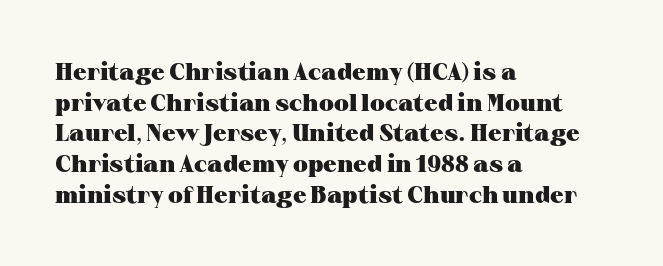
Q: Is the text bold? A: Yes.
Q: Is the text italic (slanted)? A: No, it is upright.
Q: Is the text underlined? A: No.
Q: How is the paragraph aligned? A: Left-aligned.
Q: Is the spacing between letters normal or unusually wide? A: Normal.
Q: Is the spacing between lines tight, normal or loose? A: Normal.
